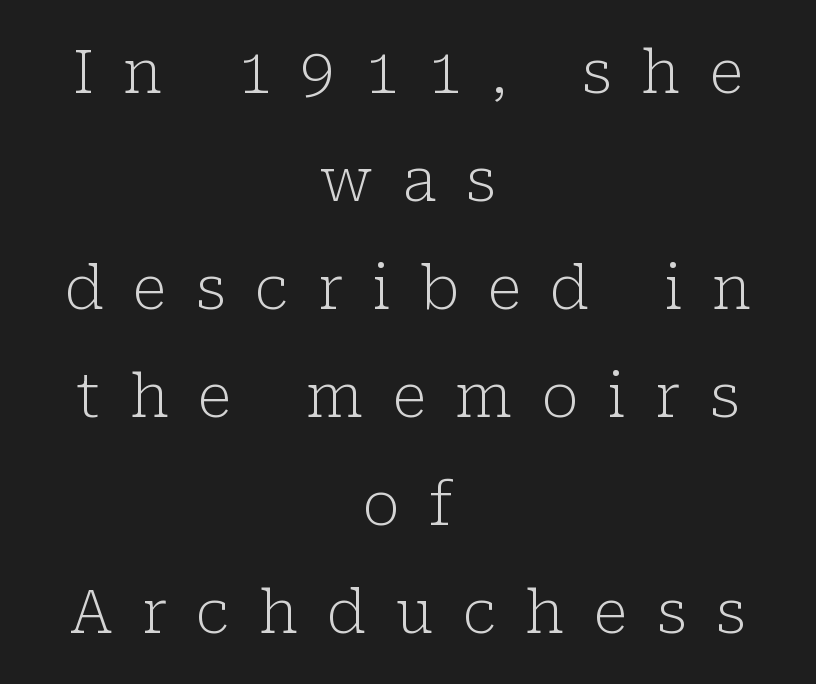
Letters have the restrained weight of plain body copy at most. Stroke terminals: seriffed. The compositor balanced each line on the midline. The strip under each line holds only bare page. Each word looks stretched out because of the extra space between its letters. The lettering holds an erect, upright posture throughout.
